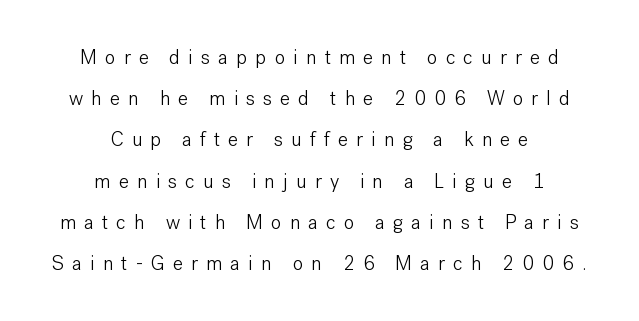
The image shows 20 px text type, upright; set centered, loose line spacing (2.06x), unusually wide letter spacing (+0.4 em), not underlined.
